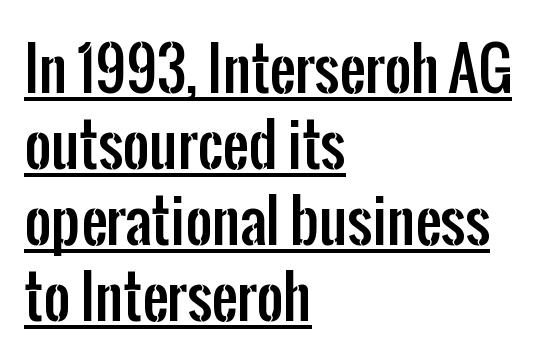
Q: Is the text italic (slanted)? A: No, it is upright.
Q: Is the typeface a serif or a sans-serif typeface? A: Sans-serif.
Q: Is the text underlined? A: Yes.
Q: How is the paragraph aligned? A: Left-aligned.
Q: Is the spacing between letters normal or unusually wide? A: Normal.
Q: Is the spacing between lines tight, normal or loose? A: Normal.
Q: Width (condensed, normal, or wide)? A: Condensed.
Q: Stroke contrast? A: Low.
Q: x-height? A: Medium.
Q: Monospaced? A: No.
